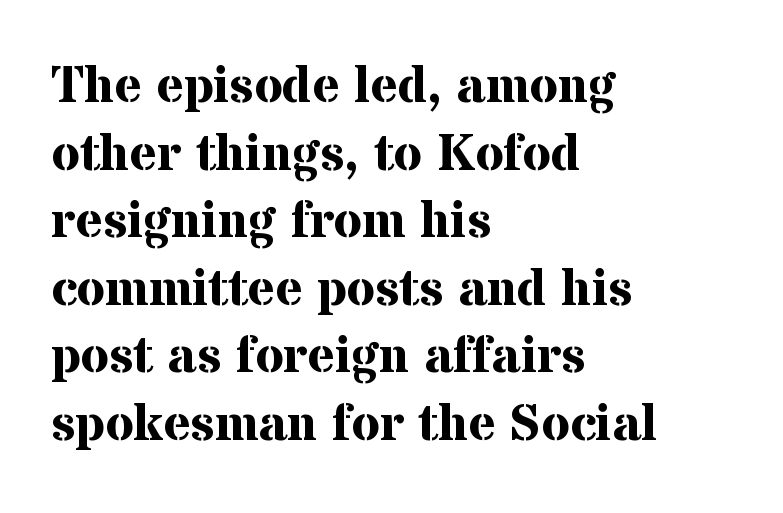
Spacing verdict: proportional, widths tailored to each character. Its strokes are broad and dark, the hallmark of bold type. The typesetter chose a ragged-right arrangement here. The glyphs are unaccompanied by any horizontal stroke below them.
